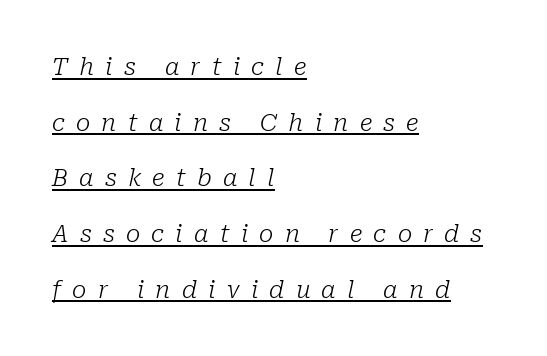
Q: Is the text bold? A: No.
Q: Is the text italic (slanted)? A: Yes, it leans right by about 10 degrees.
Q: Is the text underlined? A: Yes.
Q: How is the paragraph aligned? A: Left-aligned.
Q: Is the spacing between letters normal or unusually wide? A: Unusually wide.
Q: Is the spacing between lines tight, normal or loose? A: Loose.
